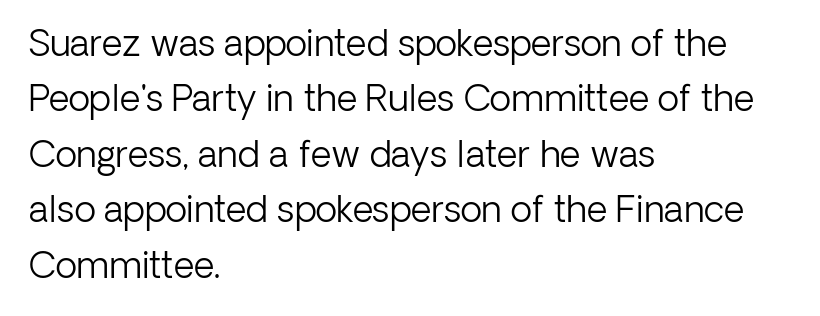
The image shows 36 px light sans-serif type, upright; set left-aligned, normal line spacing (1.54x), normal letter spacing, not underlined; low stroke contrast and a medium x-height.
